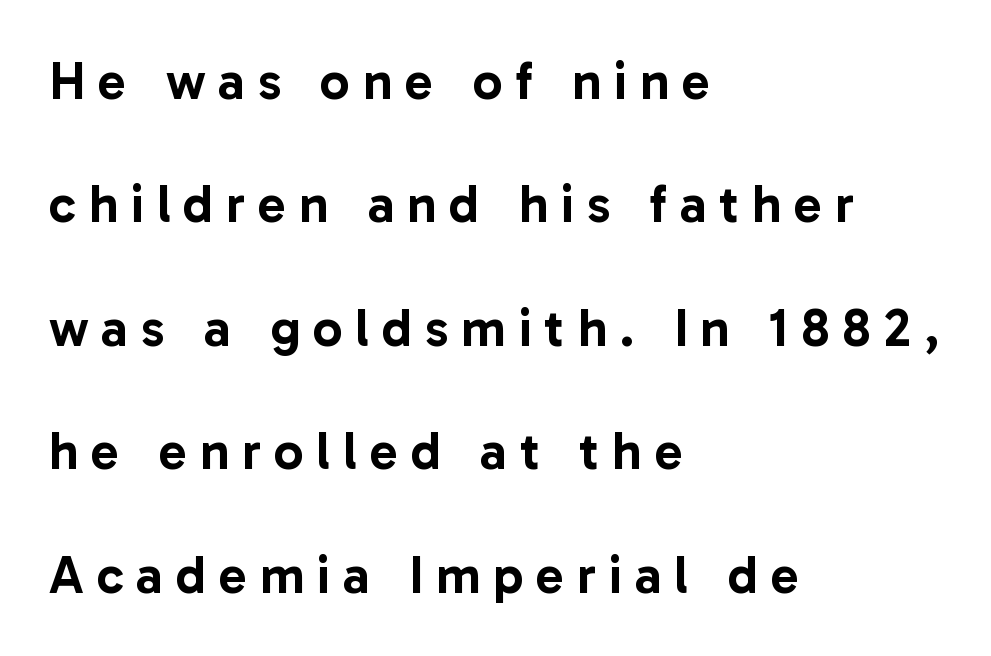
The line texture is sparse and dotted thanks to wide tracking. Serif or sans? Sans — the stroke terminals are bare. Airy leading. If you drew a line through each stem, it would be perfectly vertical. The glyphs are unaccompanied by any horizontal stroke below them. This sample has the flowing, uneven cadence of proportional lettering.
